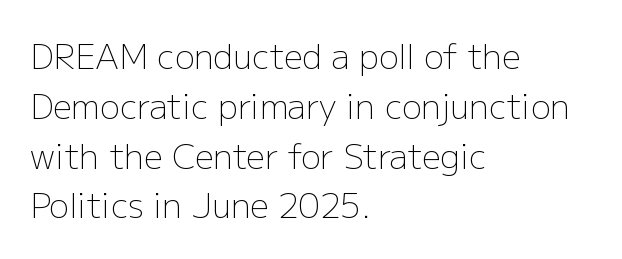
The image shows 33 px light sans-serif type, upright; set left-aligned, normal line spacing (1.51x), normal letter spacing, not underlined; low stroke contrast and a medium x-height.
